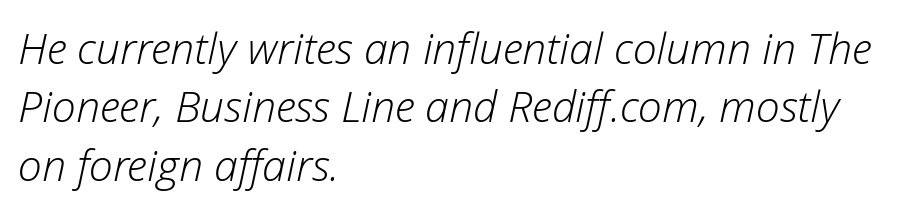
{"italic": "yes", "lean": "right", "slant_degrees": 12, "bold": "no", "weight": "light", "width": "normal", "stroke_contrast": "low", "x_height": "medium", "monospaced": "no", "underline": "no", "align": "left", "line_spacing": "normal", "line_spacing_ratio": 1.36, "letter_spacing": "normal", "letter_spacing_em": 0.0, "glyph_px": 43}
